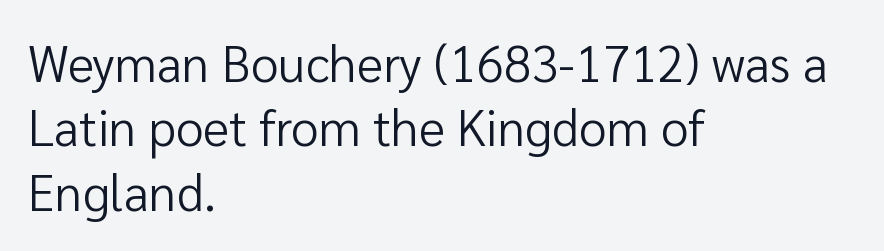
The image shows 50 px regular-weight sans-serif type, upright; set left-aligned, normal line spacing (1.29x), normal letter spacing, not underlined; low stroke contrast and a medium x-height.
